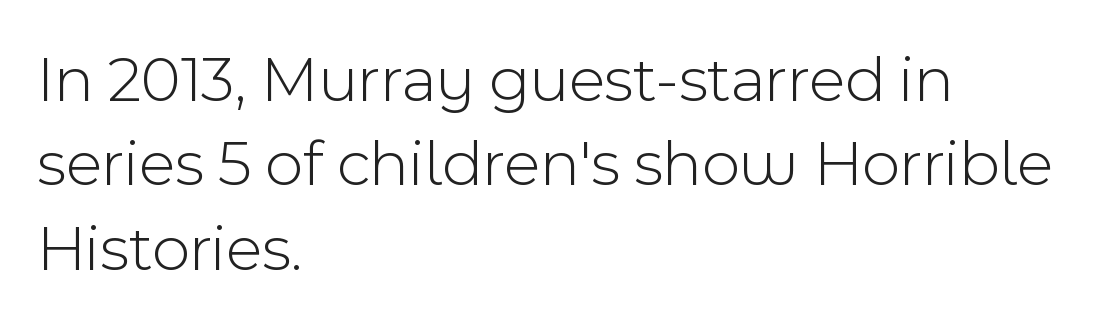
{"serif": "no", "italic": "no", "bold": "no", "weight": "light", "width": "normal", "x_height": "medium", "monospaced": "no", "underline": "no", "align": "left", "line_spacing": "normal", "line_spacing_ratio": 1.28, "letter_spacing": "normal", "letter_spacing_em": 0.0, "glyph_px": 66}
